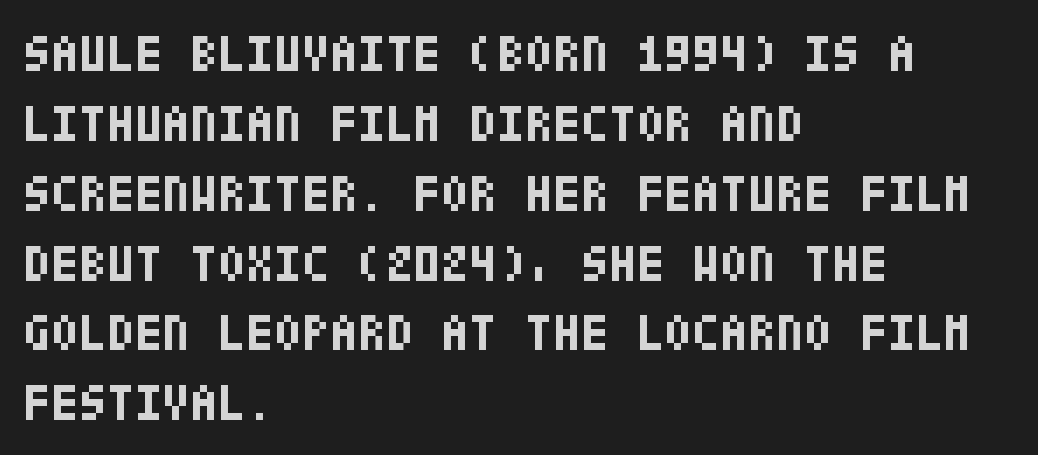
Q: Is the text bold? A: Yes.
Q: Is the text italic (slanted)? A: No, it is upright.
Q: Is the typeface a serif or a sans-serif typeface? A: Sans-serif.
Q: Is the text underlined? A: No.
Q: How is the paragraph aligned? A: Left-aligned.
Q: Is the spacing between letters normal or unusually wide? A: Normal.
Q: Is the spacing between lines tight, normal or loose? A: Normal.
Q: Width (condensed, normal, or wide)? A: Condensed.
Q: Stroke contrast? A: Low.
Q: x-height? A: Large.
